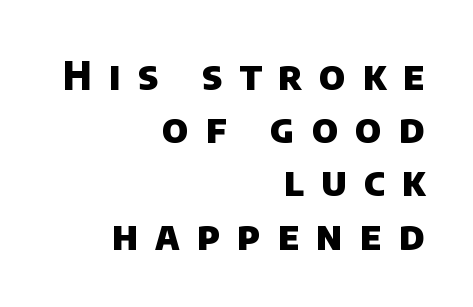
{"serif": "no", "bold": "yes", "weight": "heavy", "width": "normal", "stroke_contrast": "low", "x_height": "large", "monospaced": "no", "underline": "no", "align": "right", "line_spacing": "normal", "line_spacing_ratio": 1.33, "letter_spacing": "wide", "letter_spacing_em": 0.43, "glyph_px": 40}
